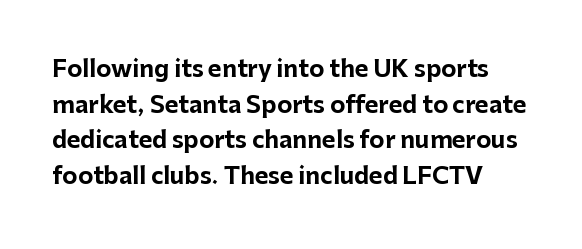
The image shows 23 px bold type, upright; set normal line spacing (1.55x), normal letter spacing, not underlined.
